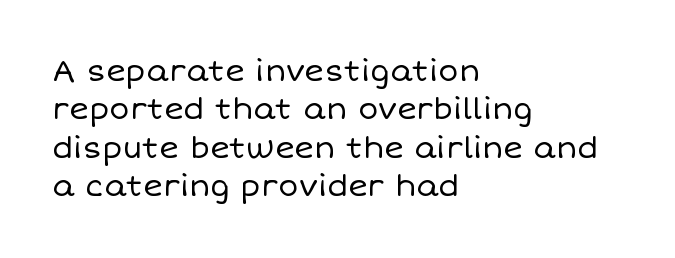
Q: Is the text bold? A: No.
Q: Is the text italic (slanted)? A: No, it is upright.
Q: Is the text underlined? A: No.
Q: How is the paragraph aligned? A: Left-aligned.
Q: Is the spacing between letters normal or unusually wide? A: Normal.
Q: Is the spacing between lines tight, normal or loose? A: Normal.
Q: Width (condensed, normal, or wide)? A: Normal.
Q: Stroke contrast? A: Low.
Q: x-height? A: Large.
Q: Monospaced? A: No.
